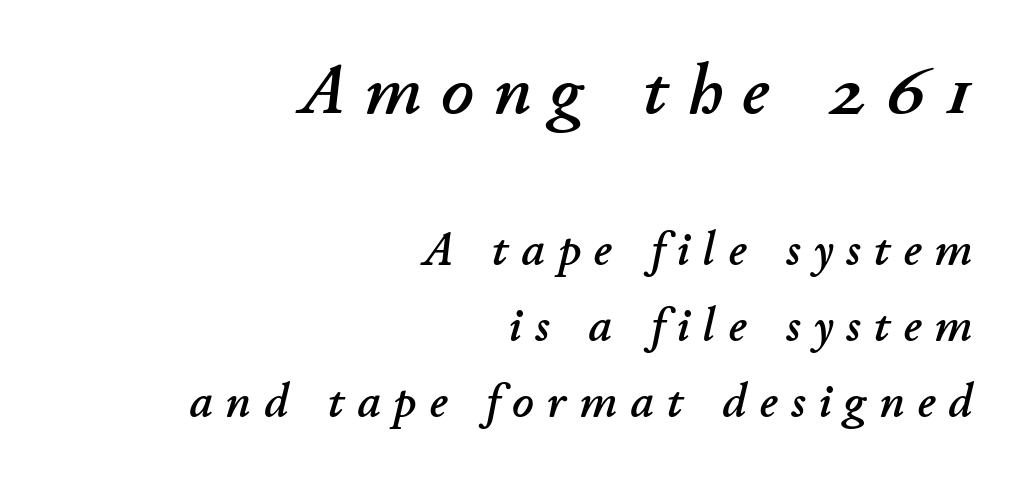
The image shows 71 px text type, italic (leaning right); set right-aligned, normal line spacing (1.62x), unusually wide letter spacing (+0.28 em), not underlined; the first (top) block is 1.51x larger; low stroke contrast and a small x-height.
